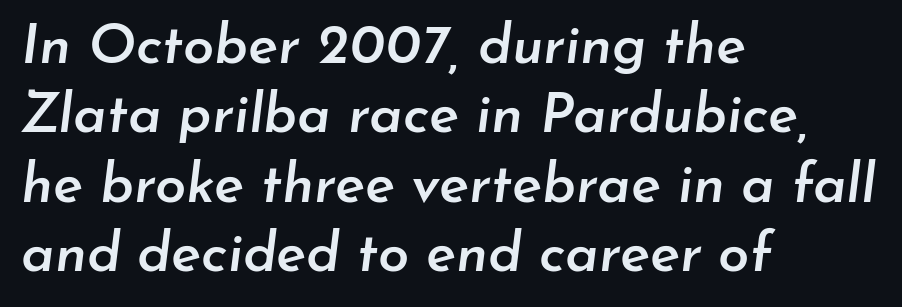
Q: Is the text bold? A: Semi-bold.
Q: Is the text italic (slanted)? A: Yes, it leans right by about 7 degrees.
Q: Is the text underlined? A: No.
Q: How is the paragraph aligned? A: Left-aligned.
Q: Is the spacing between letters normal or unusually wide? A: Normal.
Q: Width (condensed, normal, or wide)? A: Normal.
Q: Stroke contrast? A: Low.
Q: x-height? A: Small.
Q: Monospaced? A: No.
